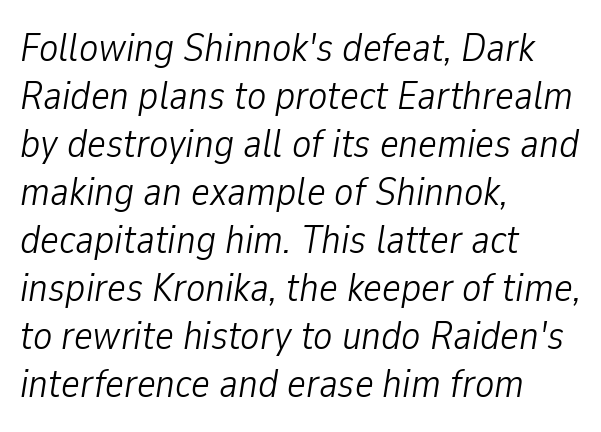
The image shows 40 px light, condensed type, italic (leaning right); set left-aligned, line spacing 1.2x, normal letter spacing, not underlined; low stroke contrast and a medium x-height.
